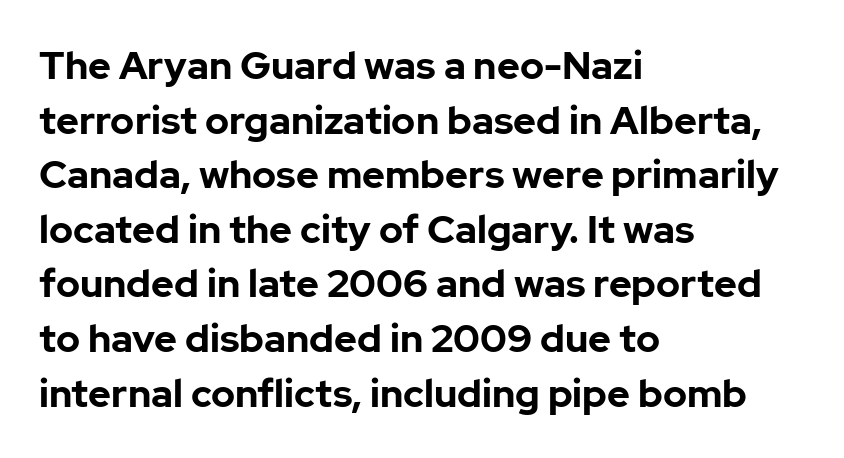
{"serif": "no", "italic": "no", "bold": "yes", "weight": "bold", "width": "normal", "stroke_contrast": "low", "x_height": "medium", "monospaced": "no", "underline": "no", "align": "left", "line_spacing": "normal", "line_spacing_ratio": 1.4, "letter_spacing": "normal", "letter_spacing_em": 0.0, "glyph_px": 39}
